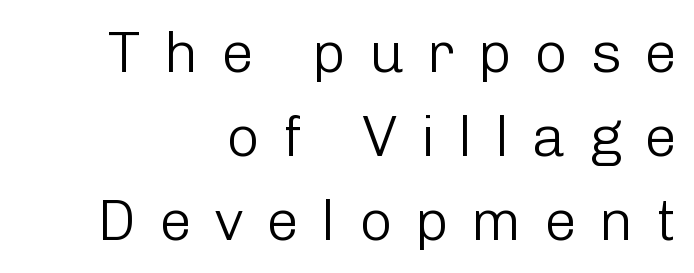
Each stroke keeps to a modest, everyday thickness or less. Notice how the stems are strictly vertical — no italics here. Is this a fixed-width face? No — the glyphs have proportional, varying widths. Descender tails drop into unmarked territory.
